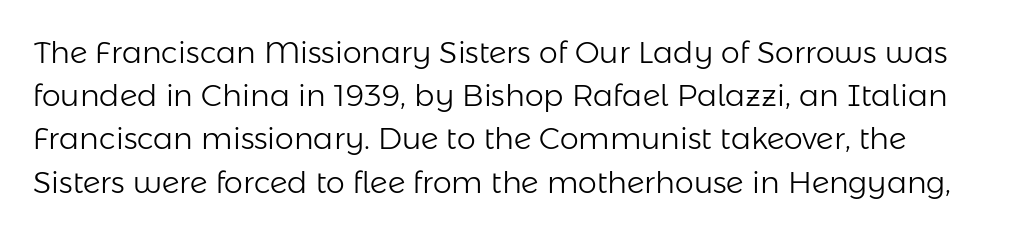
Q: Is the text bold? A: No.
Q: Is the text italic (slanted)? A: No, it is upright.
Q: Is the typeface a serif or a sans-serif typeface? A: Sans-serif.
Q: Is the text underlined? A: No.
Q: Is the spacing between letters normal or unusually wide? A: Normal.
Q: Is the spacing between lines tight, normal or loose? A: Normal.
Q: Width (condensed, normal, or wide)? A: Normal.
Q: Stroke contrast? A: Low.
Q: x-height? A: Medium.
Q: Monospaced? A: No.
